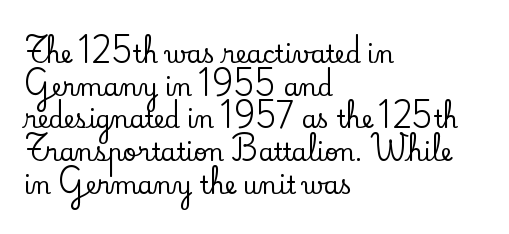
Q: Is the text italic (slanted)? A: No, it is upright.
Q: Is the text underlined? A: No.
Q: How is the paragraph aligned? A: Left-aligned.
Q: Is the spacing between letters normal or unusually wide? A: Normal.
Q: Is the spacing between lines tight, normal or loose? A: Normal.
